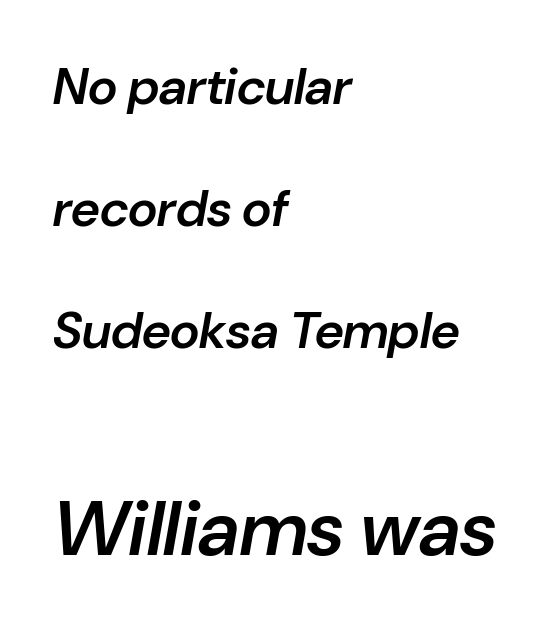
Q: Is the text bold? A: Semi-bold.
Q: Is the text italic (slanted)? A: Yes, it leans right by about 10 degrees.
Q: Is the text underlined? A: No.
Q: How is the paragraph aligned? A: Left-aligned.
Q: Is the spacing between letters normal or unusually wide? A: Normal.
Q: Is the spacing between lines tight, normal or loose? A: Loose.
Q: Which block of text is set in a larger size, the first (top) or the second (bottom)? A: The second (bottom) one.
Q: Width (condensed, normal, or wide)? A: Normal.
Q: Stroke contrast? A: Low.
Q: x-height? A: Medium.
Q: Monospaced? A: No.
